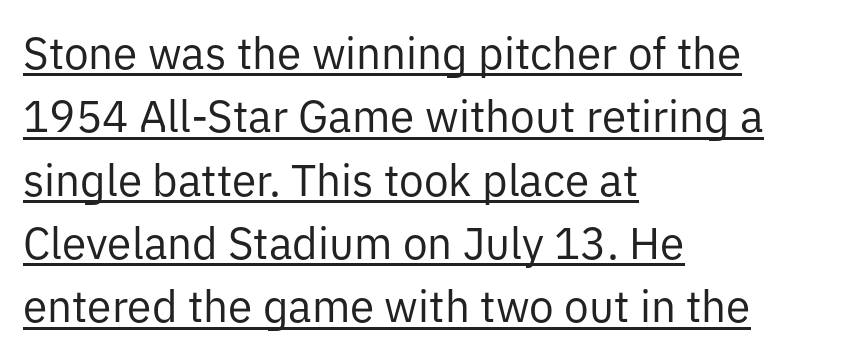
The image shows 44 px regular-weight sans-serif type, upright; set left-aligned, normal line spacing (1.44x), normal letter spacing, underlined; low stroke contrast and a medium x-height.
